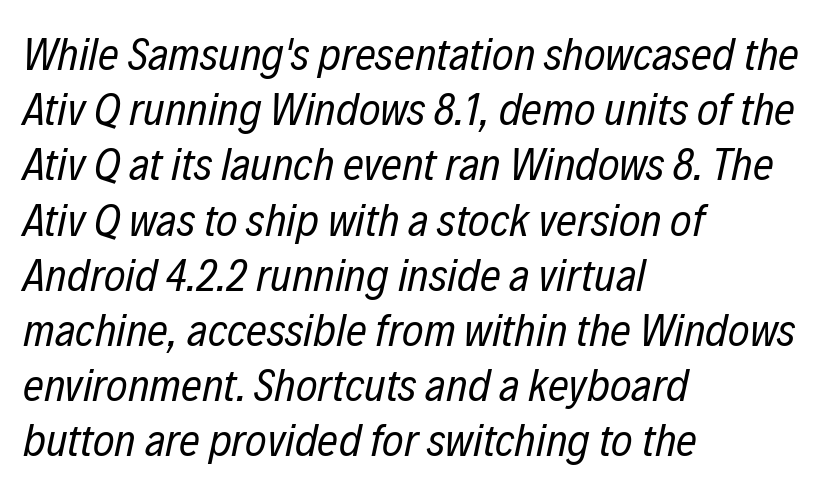
The image shows 46 px regular-weight, condensed type, italic (leaning right); set left-aligned, line spacing 1.2x, normal letter spacing, not underlined; low stroke contrast and a medium x-height.
